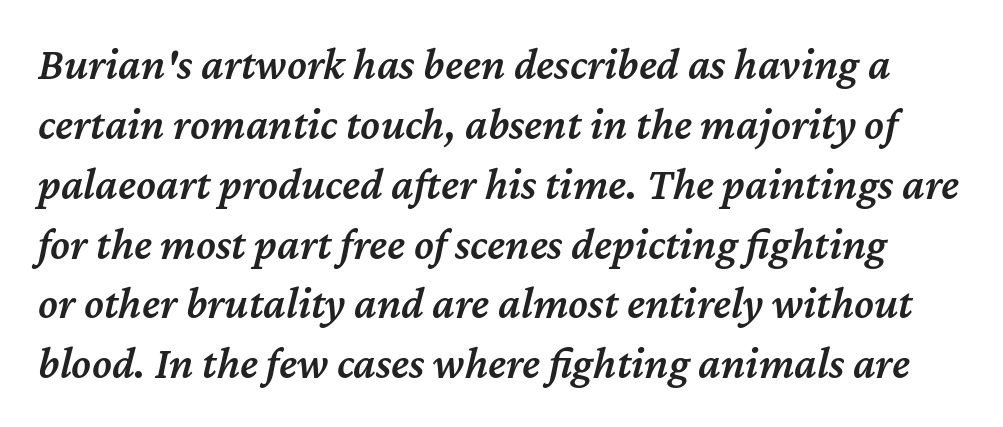
{"italic": "yes", "lean": "right", "slant_degrees": 12, "bold": "semi", "weight": "semibold", "width": "normal", "stroke_contrast": "medium", "x_height": "medium", "monospaced": "no", "underline": "no", "line_spacing": "normal", "line_spacing_ratio": 1.33, "letter_spacing": "normal", "letter_spacing_em": 0.0, "glyph_px": 45}
